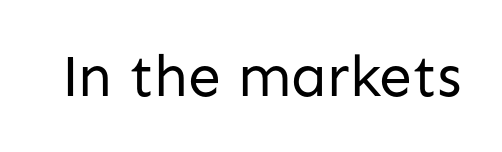
{"serif": "no", "italic": "no", "bold": "no", "weight": "regular", "width": "normal", "stroke_contrast": "low", "x_height": "medium", "monospaced": "no", "underline": "no", "letter_spacing": "normal", "letter_spacing_em": 0.0, "glyph_px": 59}
